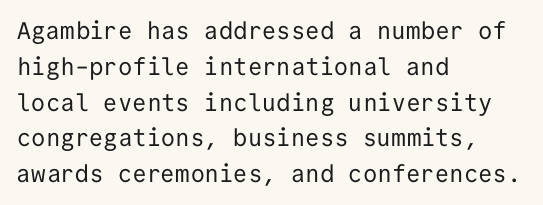
{"italic": "no", "bold": "no", "underline": "no", "align": "left", "line_spacing": "normal", "line_spacing_ratio": 1.49, "letter_spacing": "normal", "letter_spacing_em": 0.0, "glyph_px": 24}
